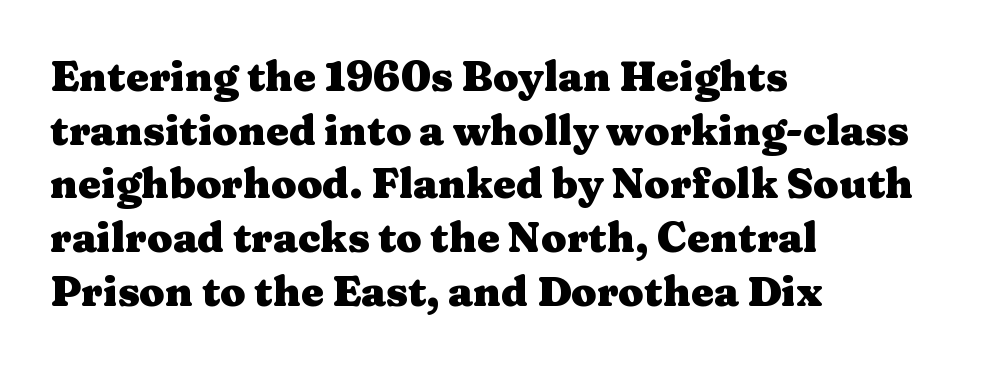
Q: Is the text bold? A: Yes.
Q: Is the text italic (slanted)? A: No, it is upright.
Q: Is the typeface a serif or a sans-serif typeface? A: Serif.
Q: Is the text underlined? A: No.
Q: How is the paragraph aligned? A: Left-aligned.
Q: Is the spacing between letters normal or unusually wide? A: Normal.
Q: Is the spacing between lines tight, normal or loose? A: Normal.
Q: Width (condensed, normal, or wide)? A: Wide.
Q: Stroke contrast? A: Medium.
Q: x-height? A: Medium.
Q: Monospaced? A: No.
